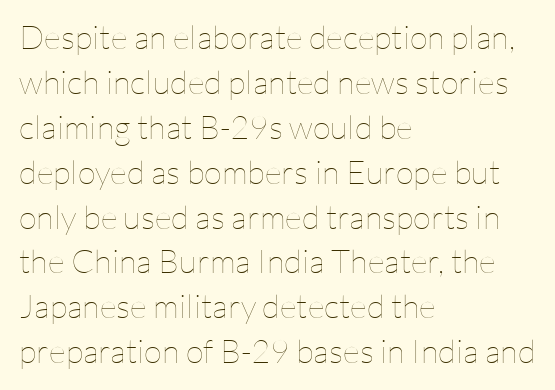
This sample keeps an unexceptional amount of space between lines. Is there any slant? The stems are plumb. Check under the words: just untouched page. The paragraph shown leans on its left margin. Each word holds together tightly as a unit, with standard inter-letter gaps.
